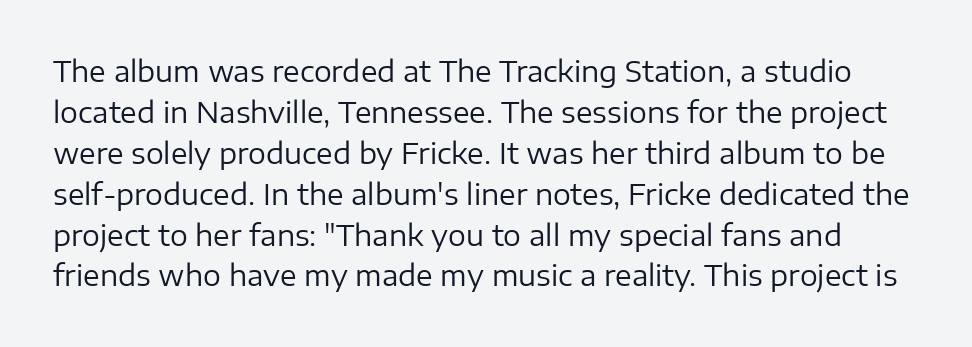
The image shows 28 px regular-weight sans-serif type, upright; set normal line spacing (1.46x), normal letter spacing, not underlined; low stroke contrast and a medium x-height.
